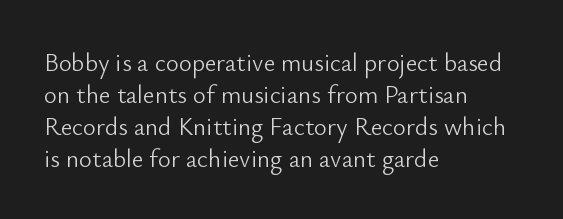
Glance below the letters and you will spot only blank space. The weight tops out at a normal text grade. Teacher's note: observe the even left margin — that is flush-left alignment. Interline gaps are of average width in this sample. In terms of posture, this sample is upright.
